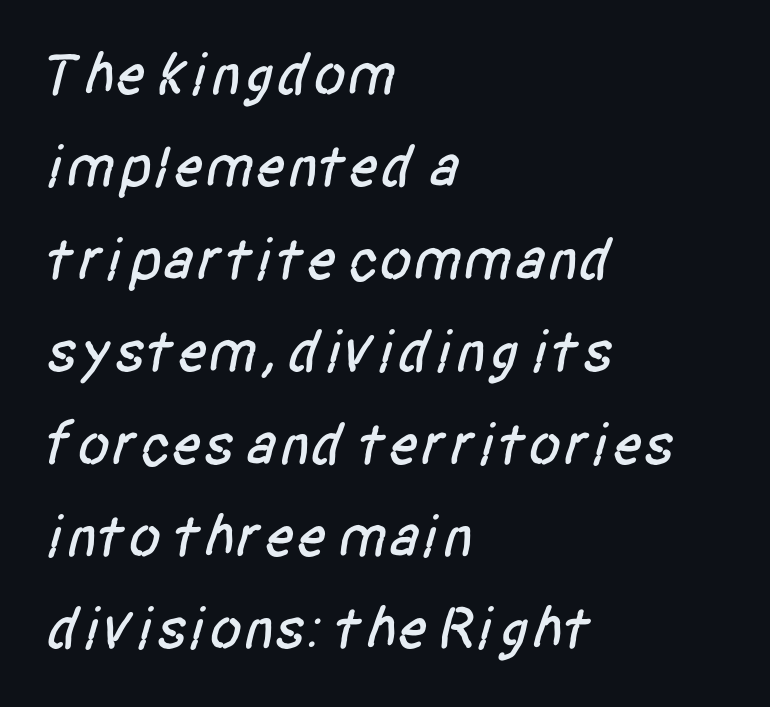
Q: Is the typeface a serif or a sans-serif typeface? A: Sans-serif.
Q: Is the text underlined? A: No.
Q: How is the paragraph aligned? A: Left-aligned.
Q: Is the spacing between letters normal or unusually wide? A: Normal.
Q: Is the spacing between lines tight, normal or loose? A: Normal.
Q: Width (condensed, normal, or wide)? A: Condensed.
Q: Stroke contrast? A: Low.
Q: x-height? A: Large.
Q: Monospaced? A: No.
